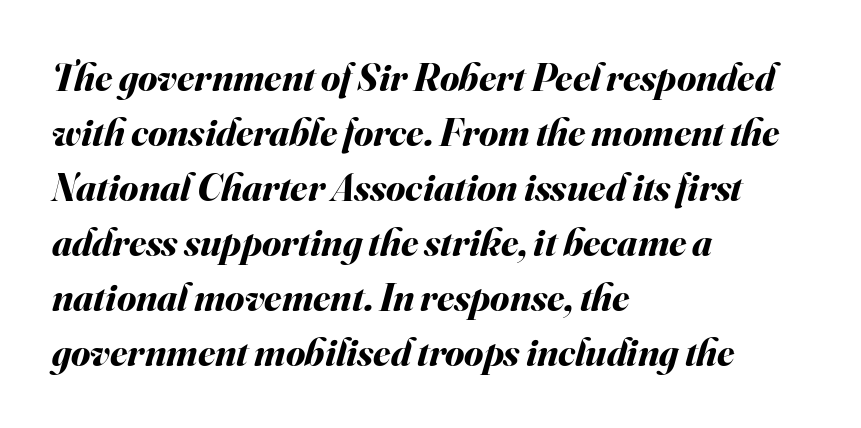
Do the characters align in a grid? No, the font is proportional. Is there much room between lines? A standard amount, neither cramped nor airy. The baseline area is clear. These lines keep a tight, regular rhythm from letter to letter.
